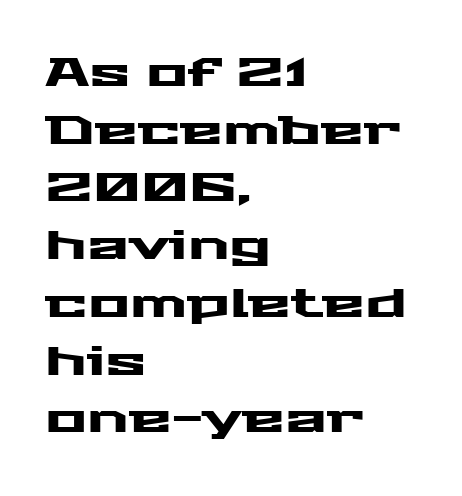
Q: Is the text italic (slanted)? A: No, it is upright.
Q: Is the typeface a serif or a sans-serif typeface? A: Sans-serif.
Q: Is the text underlined? A: No.
Q: How is the paragraph aligned? A: Left-aligned.
Q: Is the spacing between letters normal or unusually wide? A: Normal.
Q: Is the spacing between lines tight, normal or loose? A: Normal.
Q: Width (condensed, normal, or wide)? A: Wide.
Q: Stroke contrast? A: Medium.
Q: x-height? A: Medium.
Q: Monospaced? A: No.
